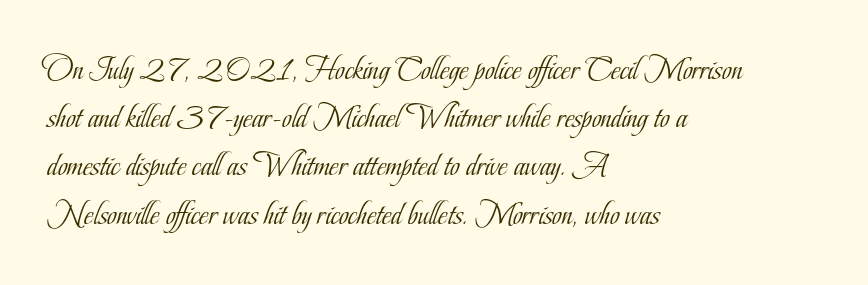
Q: Is the text bold? A: No.
Q: Is the text italic (slanted)? A: Yes.
Q: Is the typeface a serif or a sans-serif typeface? A: Serif.
Q: Is the text underlined? A: No.
Q: How is the paragraph aligned? A: Left-aligned.
Q: Is the spacing between letters normal or unusually wide? A: Normal.
Q: Is the spacing between lines tight, normal or loose? A: Normal.
Q: Width (condensed, normal, or wide)? A: Condensed.
Q: Stroke contrast? A: Low.
Q: x-height? A: Small.
Q: Monospaced? A: No.
